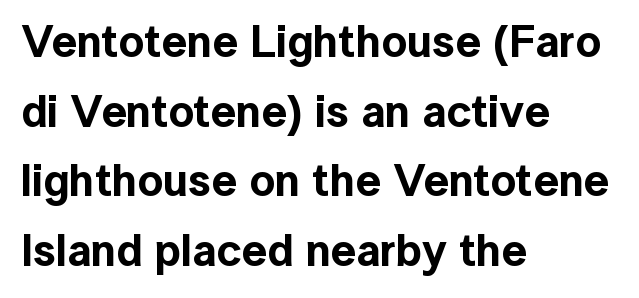
Q: Is the text italic (slanted)? A: No, it is upright.
Q: Is the typeface a serif or a sans-serif typeface? A: Sans-serif.
Q: Is the text underlined? A: No.
Q: How is the paragraph aligned? A: Left-aligned.
Q: Is the spacing between letters normal or unusually wide? A: Normal.
Q: Is the spacing between lines tight, normal or loose? A: Normal.
Q: Width (condensed, normal, or wide)? A: Normal.
Q: x-height? A: Medium.
Q: Monospaced? A: No.
